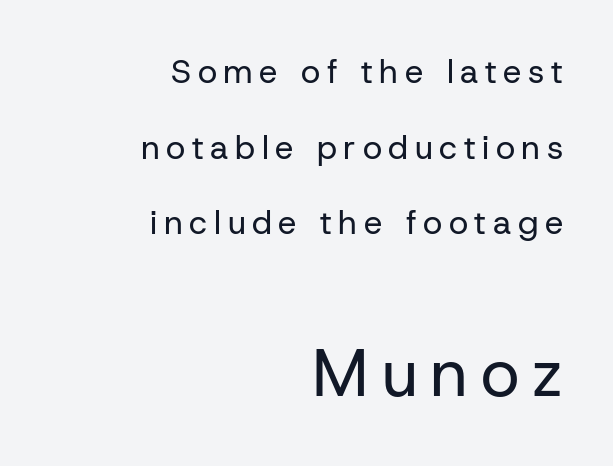
The image shows 66 px regular-weight sans-serif type, upright; set right-aligned, loose line spacing (2.29x), unusually wide letter spacing (+0.2 em), not underlined; the second (bottom) block is 2.0x larger; low stroke contrast and a medium x-height.
